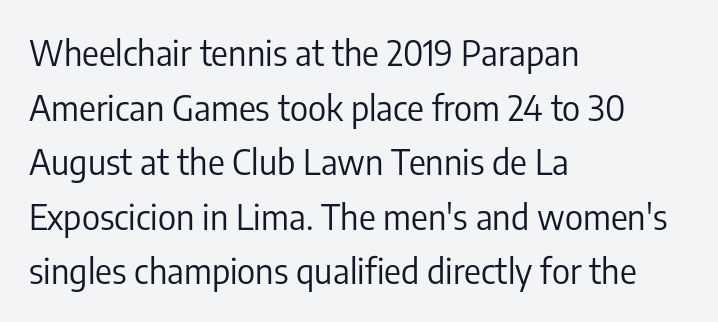
The image shows 35 px regular-weight, condensed sans-serif type, upright; set left-aligned, normal line spacing (1.56x), normal letter spacing, not underlined; low stroke contrast and a medium x-height.
